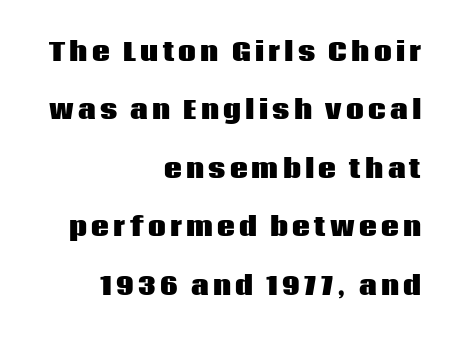
{"italic": "no", "bold": "yes", "underline": "no", "align": "right", "line_spacing": "loose", "line_spacing_ratio": 2.34, "glyph_px": 25}
